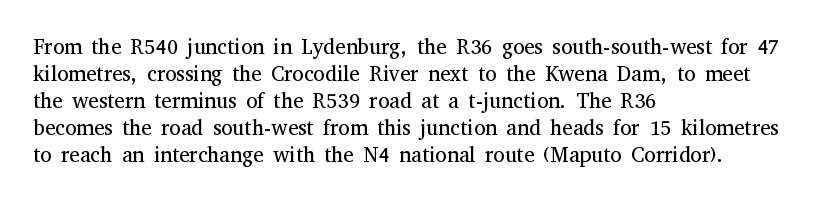
The passage shown is not underscored anywhere. Summary of vertical rhythm: regular, with standard interline spacing. The rag falls on the right side of this text block. Notice how the stems are strictly vertical — no italics here. Vertical stems look standard width or narrower in stroke.
